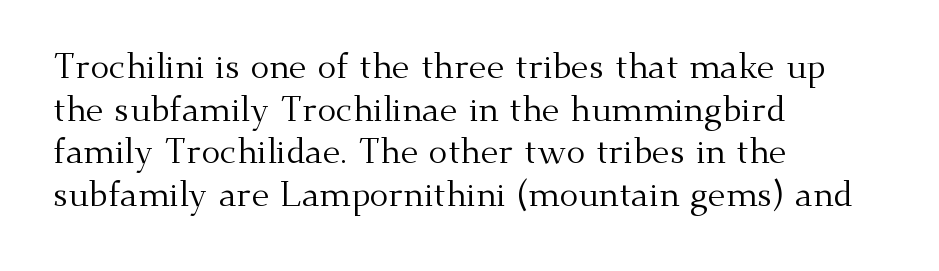
The image shows 35 px regular-weight serif type, upright; set left-aligned, line spacing 1.22x, normal letter spacing, not underlined; medium stroke contrast and a small x-height.
